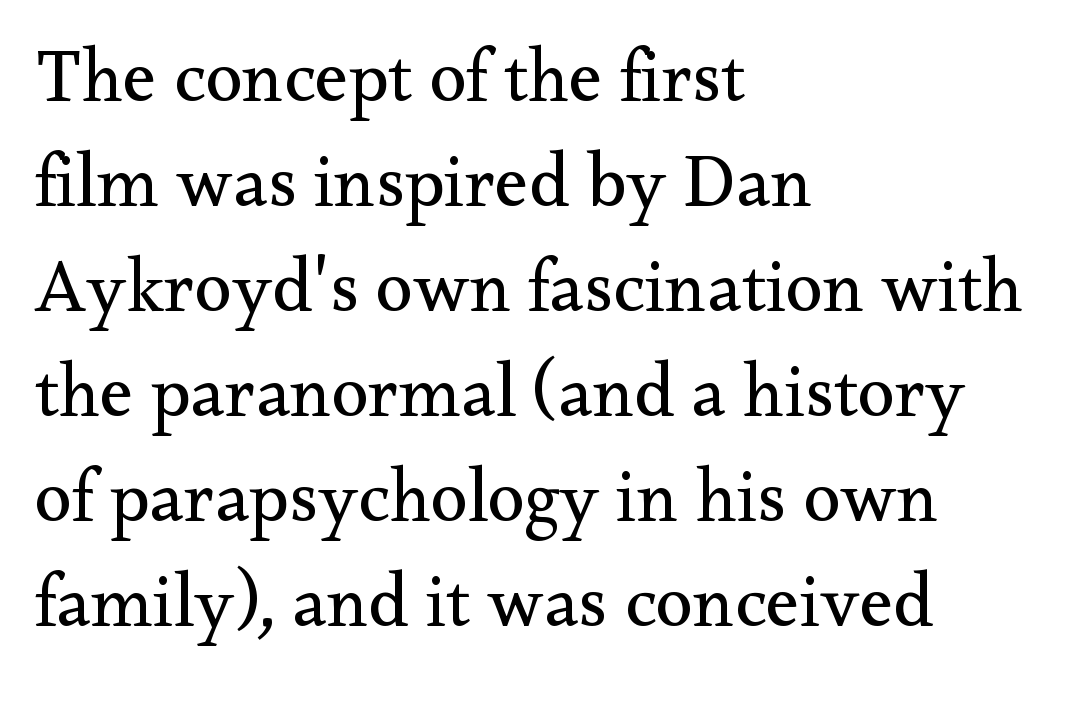
The type is set solid horizontally, with unmodified tracking. The passage shown is not underscored anywhere. Is the block centered? No — it sits flush against the left margin. Whoever set this chose a conventional vertical rhythm.
